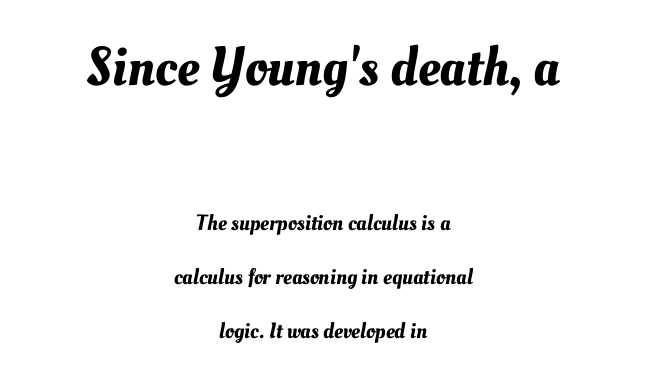
Q: Is the text underlined? A: No.
Q: How is the paragraph aligned? A: Centered.
Q: Is the spacing between letters normal or unusually wide? A: Normal.
Q: Is the spacing between lines tight, normal or loose? A: Loose.
Q: Which block of text is set in a larger size, the first (top) or the second (bottom)? A: The first (top) one.
Q: Width (condensed, normal, or wide)? A: Normal.
Q: Stroke contrast? A: Medium.
Q: x-height? A: Small.
Q: Monospaced? A: No.
